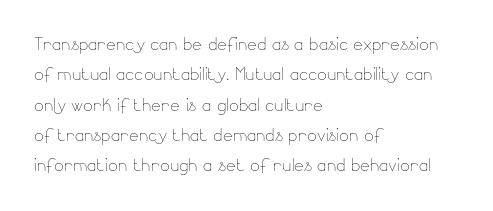
{"italic": "no", "bold": "no", "underline": "no", "align": "left", "line_spacing": "normal", "line_spacing_ratio": 1.32, "letter_spacing": "normal", "letter_spacing_em": 0.0, "glyph_px": 23}
